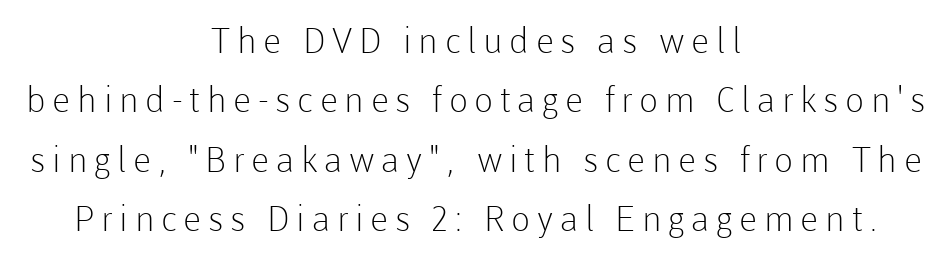
{"serif": "no", "italic": "no", "bold": "no", "weight": "light", "width": "normal", "stroke_contrast": "low", "x_height": "medium", "monospaced": "no", "underline": "no", "align": "center", "line_spacing": "normal", "line_spacing_ratio": 1.7, "glyph_px": 35}
